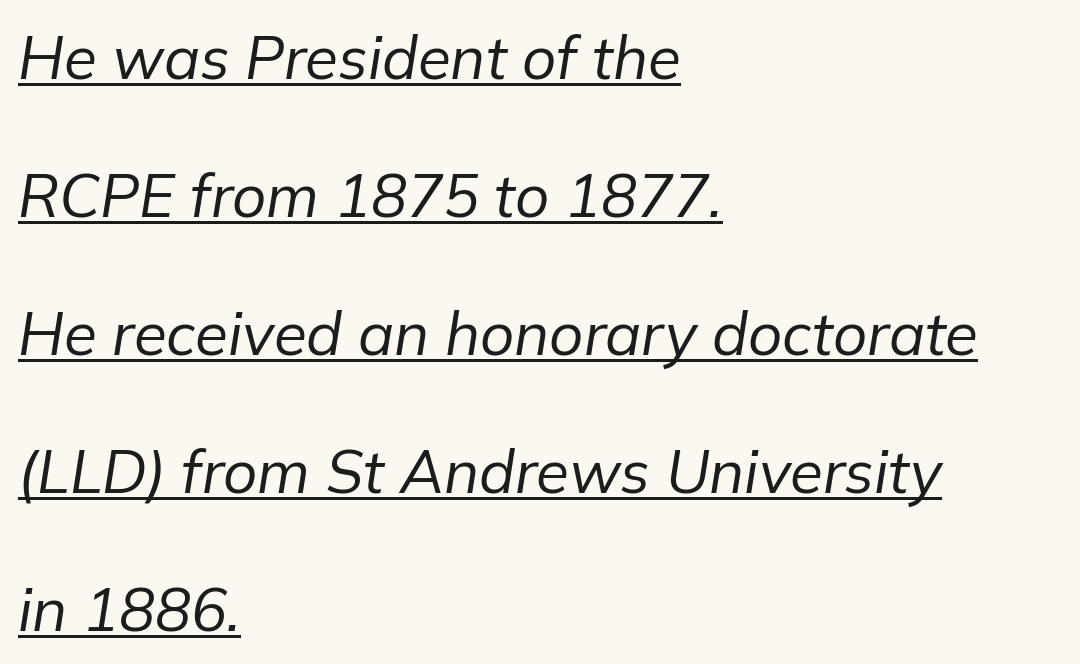
{"italic": "yes", "lean": "right", "slant_degrees": 9, "bold": "no", "weight": "regular", "width": "normal", "stroke_contrast": "low", "x_height": "medium", "monospaced": "no", "underline": "yes", "align": "left", "line_spacing": "loose", "line_spacing_ratio": 2.3, "letter_spacing": "normal", "letter_spacing_em": 0.0, "glyph_px": 60}
